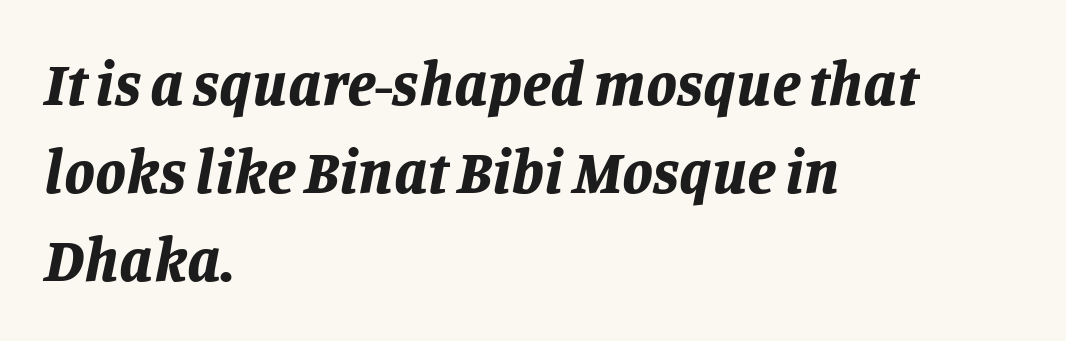
The image shows 62 px bold type, italic (leaning right); set left-aligned, normal line spacing (1.42x), normal letter spacing, not underlined; low stroke contrast and a large x-height.
